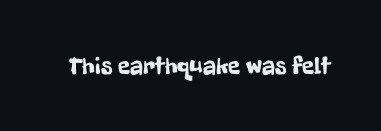
If you drew a line through each stem, it would be perfectly vertical. Characters follow at the spacing the type designer built in. The words here are not underlined.
